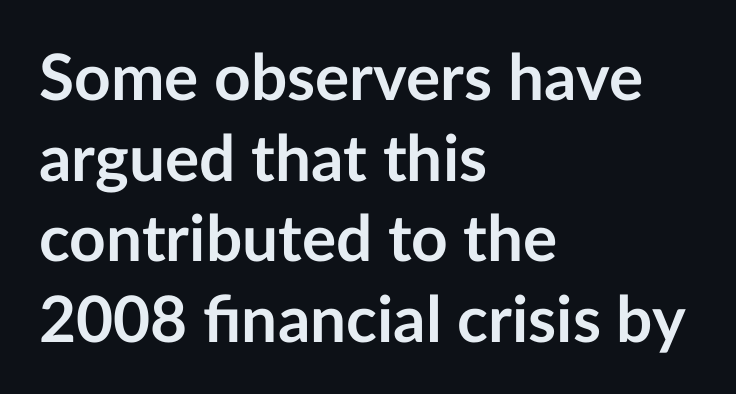
Underline: absent. The letters stand upright; this is a roman face. Note the varied advance widths — an 'i' is clearly narrower than an 'm'. Nobody touched the tracking dial on this one. You'd pick this weight for a headline — it's a proper bold.
